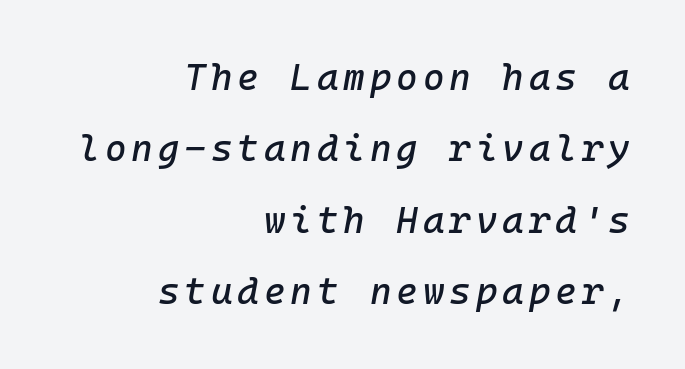
{"italic": "yes", "lean": "right", "slant_degrees": 10, "width": "normal", "stroke_contrast": "low", "x_height": "medium", "monospaced": "yes", "underline": "no", "align": "right", "line_spacing": "loose", "line_spacing_ratio": 1.93, "glyph_px": 37}
